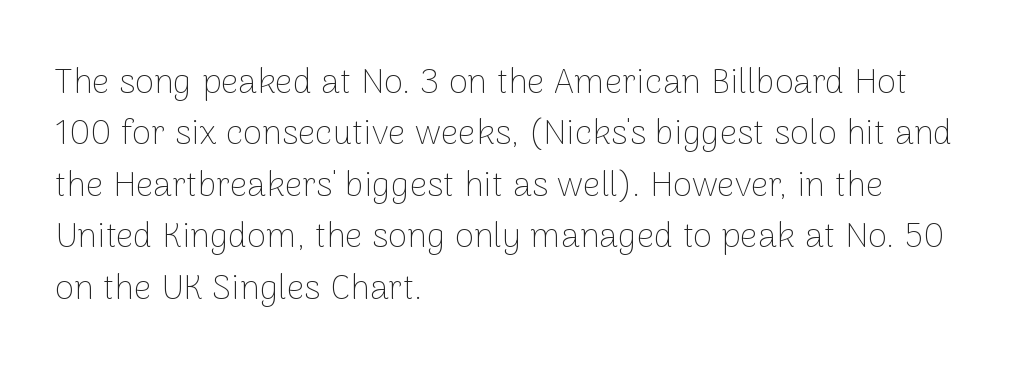
Q: Is the text bold? A: No.
Q: Is the text italic (slanted)? A: No, it is upright.
Q: Is the typeface a serif or a sans-serif typeface? A: Sans-serif.
Q: Is the text underlined? A: No.
Q: How is the paragraph aligned? A: Left-aligned.
Q: Is the spacing between letters normal or unusually wide? A: Normal.
Q: Is the spacing between lines tight, normal or loose? A: Normal.
Q: Width (condensed, normal, or wide)? A: Normal.
Q: Stroke contrast? A: Low.
Q: x-height? A: Medium.
Q: Monospaced? A: No.
